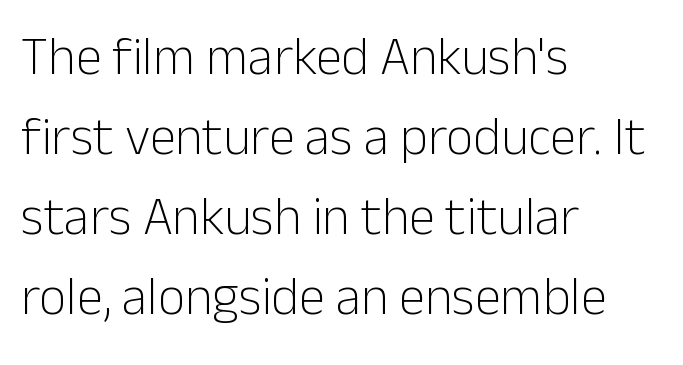
Q: Is the text bold? A: No.
Q: Is the text italic (slanted)? A: No, it is upright.
Q: Is the typeface a serif or a sans-serif typeface? A: Sans-serif.
Q: Is the text underlined? A: No.
Q: How is the paragraph aligned? A: Left-aligned.
Q: Is the spacing between letters normal or unusually wide? A: Normal.
Q: Is the spacing between lines tight, normal or loose? A: Normal.
Q: Width (condensed, normal, or wide)? A: Normal.
Q: Stroke contrast? A: Low.
Q: x-height? A: Medium.
Q: Monospaced? A: No.
